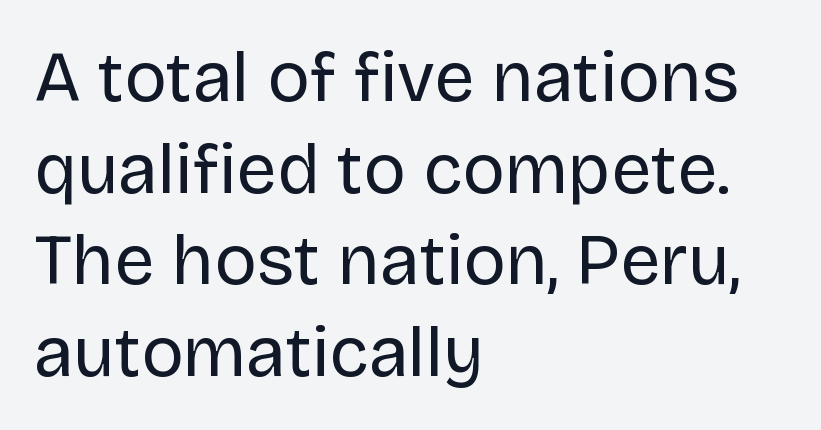
Q: Is the text bold? A: No.
Q: Is the text italic (slanted)? A: No, it is upright.
Q: Is the typeface a serif or a sans-serif typeface? A: Sans-serif.
Q: Is the text underlined? A: No.
Q: How is the paragraph aligned? A: Left-aligned.
Q: Is the spacing between letters normal or unusually wide? A: Normal.
Q: Is the spacing between lines tight, normal or loose? A: Normal.
Q: Width (condensed, normal, or wide)? A: Normal.
Q: Stroke contrast? A: Low.
Q: x-height? A: Large.
Q: Monospaced? A: No.
